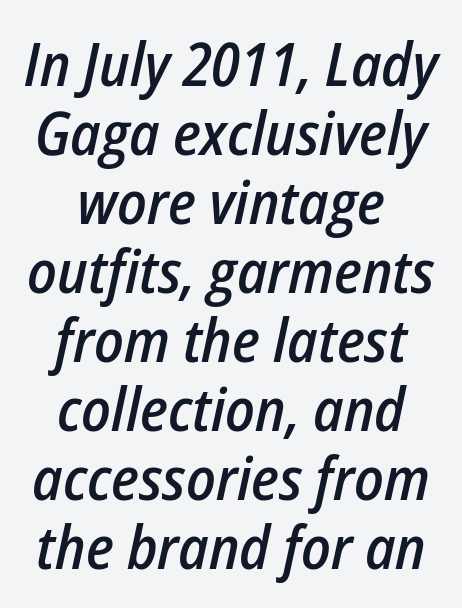
Q: Is the text bold? A: Semi-bold.
Q: Is the text italic (slanted)? A: Yes, it leans right by about 12 degrees.
Q: Is the text underlined? A: No.
Q: How is the paragraph aligned? A: Centered.
Q: Is the spacing between letters normal or unusually wide? A: Normal.
Q: Is the spacing between lines tight, normal or loose? A: Tight.
Q: Width (condensed, normal, or wide)? A: Condensed.
Q: Stroke contrast? A: Low.
Q: x-height? A: Medium.
Q: Monospaced? A: No.
